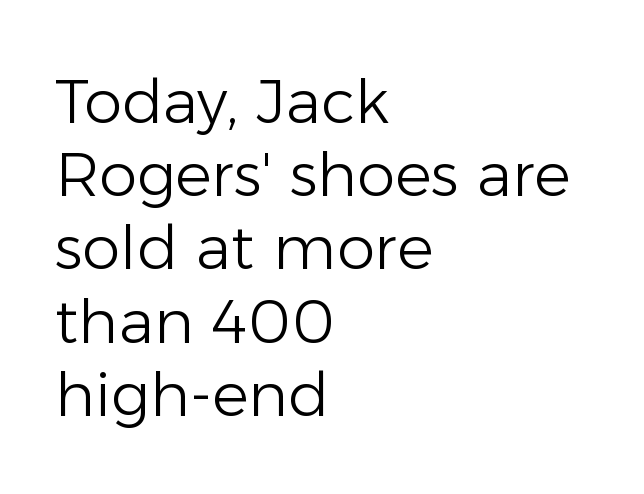
{"serif": "no", "italic": "no", "bold": "no", "weight": "light", "width": "normal", "stroke_contrast": "low", "x_height": "medium", "monospaced": "no", "underline": "no", "align": "left", "line_spacing_ratio": 1.2, "letter_spacing": "normal", "letter_spacing_em": 0.0, "glyph_px": 61}
